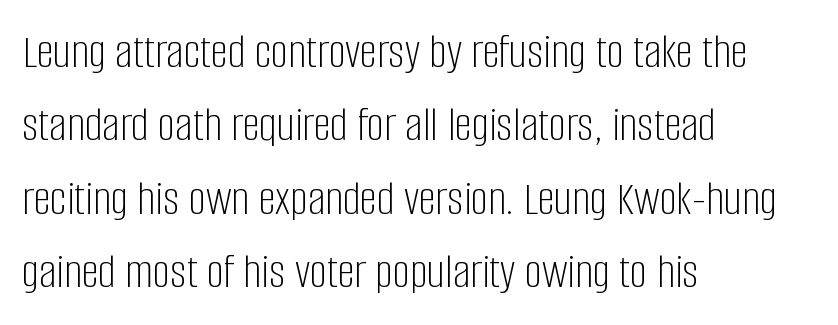
Q: Is the text bold? A: No.
Q: Is the text italic (slanted)? A: No, it is upright.
Q: Is the typeface a serif or a sans-serif typeface? A: Sans-serif.
Q: Is the text underlined? A: No.
Q: How is the paragraph aligned? A: Left-aligned.
Q: Is the spacing between letters normal or unusually wide? A: Normal.
Q: Is the spacing between lines tight, normal or loose? A: Normal.
Q: Width (condensed, normal, or wide)? A: Condensed.
Q: Stroke contrast? A: Low.
Q: x-height? A: Large.
Q: Monospaced? A: No.
